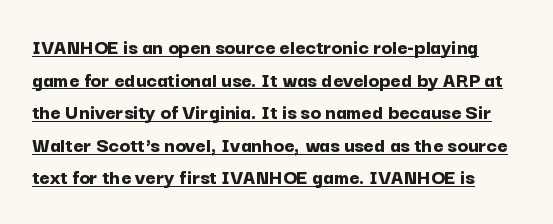
The image shows 22 px bold type, upright; set normal line spacing (1.48x), normal letter spacing, underlined.
